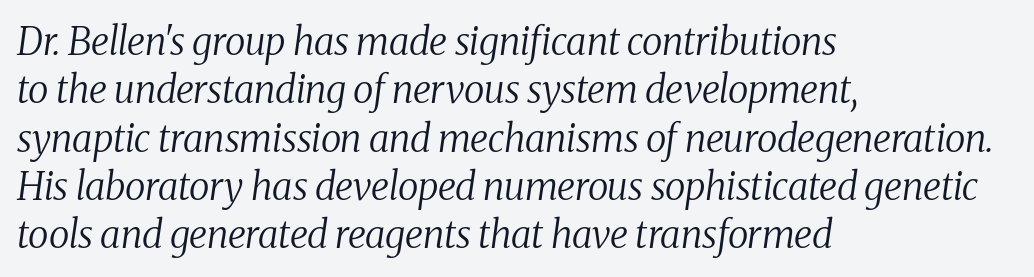
{"serif": "yes", "italic": "yes", "lean": "right", "slant_degrees": 8, "bold": "no", "weight": "regular", "width": "normal", "stroke_contrast": "medium", "x_height": "medium", "monospaced": "no", "underline": "no", "align": "left", "line_spacing": "normal", "line_spacing_ratio": 1.27, "letter_spacing": "normal", "letter_spacing_em": 0.0, "glyph_px": 38}
